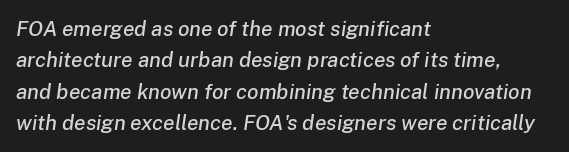
How would I describe the line gaps? Plain and ordinary. Italic: yes, the glyphs are oblique. Nobody touched the tracking dial on this one. Each row of text sits above clean, open space. Teacher's note: observe the even left margin — that is flush-left alignment.
